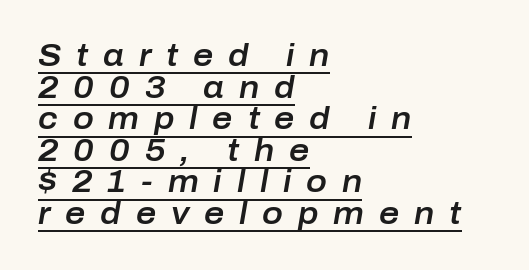
Baseline-to-baseline distance is barely more than the letter height. Character widths vary here, with narrow letters taking less room than wide ones. A student would call this left alignment; a typographer would say flush left, rag right. Observe the wide spacing: letters keep a clear distance from each other. Decoration check: the copy is underlined. In terms of posture, this sample is oblique.
